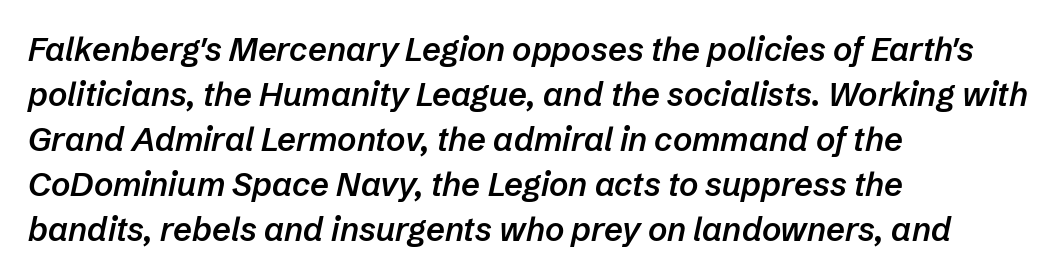
{"italic": "yes", "lean": "right", "slant_degrees": 12, "bold": "semi", "weight": "semibold", "width": "normal", "stroke_contrast": "low", "x_height": "medium", "monospaced": "no", "underline": "no", "align": "left", "line_spacing": "normal", "line_spacing_ratio": 1.36, "letter_spacing": "normal", "letter_spacing_em": 0.0, "glyph_px": 33}
